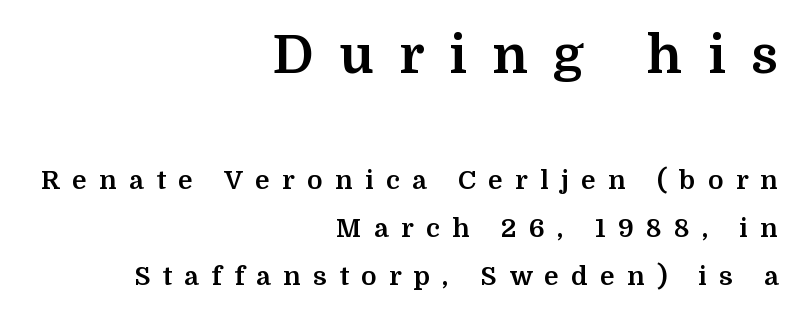
Q: Is the text bold? A: Yes.
Q: Is the text italic (slanted)? A: No, it is upright.
Q: Is the typeface a serif or a sans-serif typeface? A: Serif.
Q: Is the text underlined? A: No.
Q: How is the paragraph aligned? A: Right-aligned.
Q: Is the spacing between letters normal or unusually wide? A: Unusually wide.
Q: Which block of text is set in a larger size, the first (top) or the second (bottom)? A: The first (top) one.
Q: Width (condensed, normal, or wide)? A: Normal.
Q: Stroke contrast? A: Medium.
Q: x-height? A: Medium.
Q: Monospaced? A: No.
